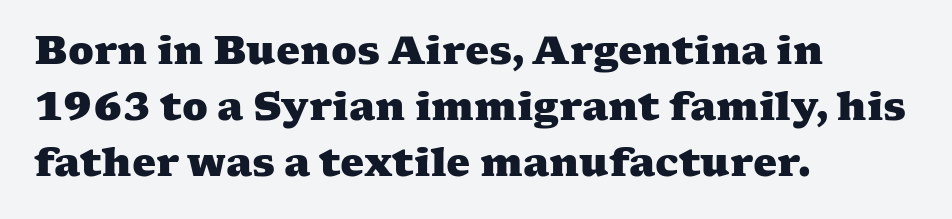
The image shows 38 px heavy, wide serif type; set left-aligned, normal line spacing (1.47x), normal letter spacing, not underlined; medium stroke contrast and a medium x-height.
